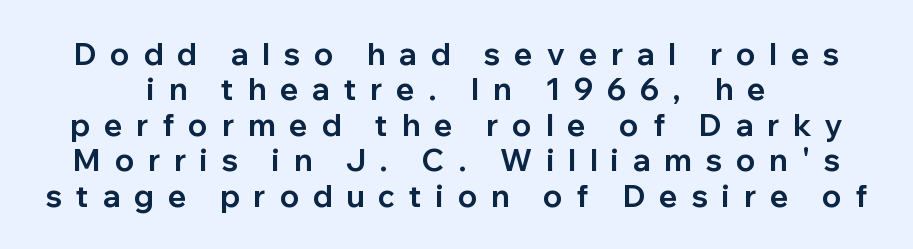
The image shows 30 px bold sans-serif type, upright; set centered, line spacing 1.18x, unusually wide letter spacing (+0.47 em), not underlined; low stroke contrast and a medium x-height.
